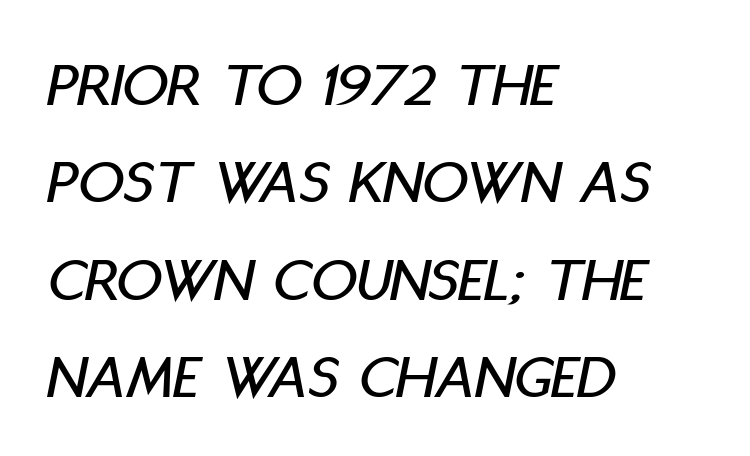
Looks like regular typesetting: each glyph gets only the width it needs. The glyphs look as if they've been sheared to an angle. Caption: multi-line text, flush left, ragged right. Bare-footed words on every line.
